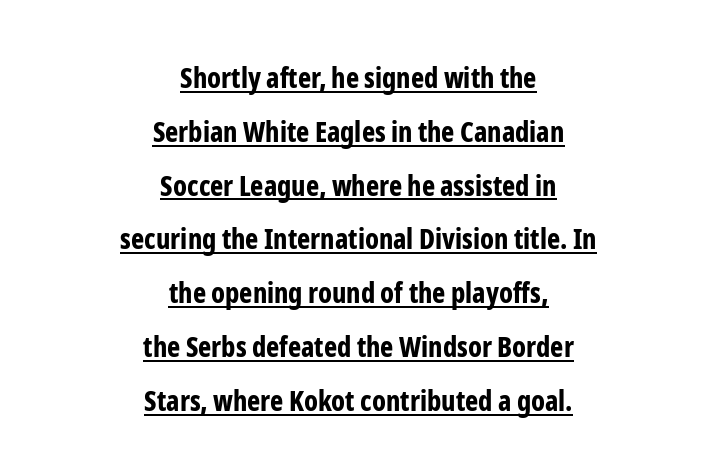
Q: Is the text bold? A: Yes.
Q: Is the text italic (slanted)? A: No, it is upright.
Q: Is the typeface a serif or a sans-serif typeface? A: Sans-serif.
Q: Is the text underlined? A: Yes.
Q: How is the paragraph aligned? A: Centered.
Q: Is the spacing between letters normal or unusually wide? A: Normal.
Q: Is the spacing between lines tight, normal or loose? A: Loose.
Q: Width (condensed, normal, or wide)? A: Condensed.
Q: Stroke contrast? A: Low.
Q: x-height? A: Medium.
Q: Monospaced? A: No.
